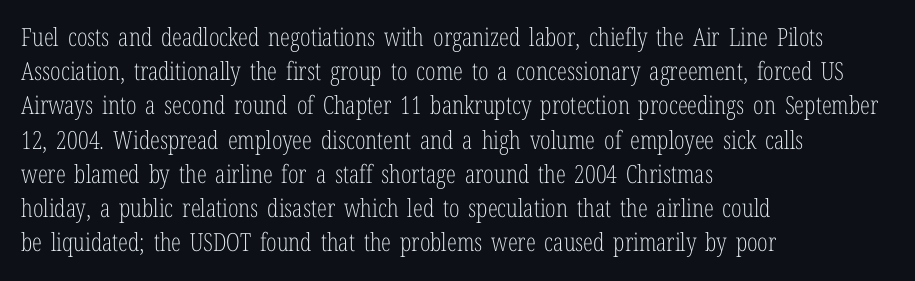
Q: Is the text bold? A: No.
Q: Is the text italic (slanted)? A: No, it is upright.
Q: Is the text underlined? A: No.
Q: How is the paragraph aligned? A: Left-aligned.
Q: Is the spacing between letters normal or unusually wide? A: Normal.
Q: Is the spacing between lines tight, normal or loose? A: Normal.
